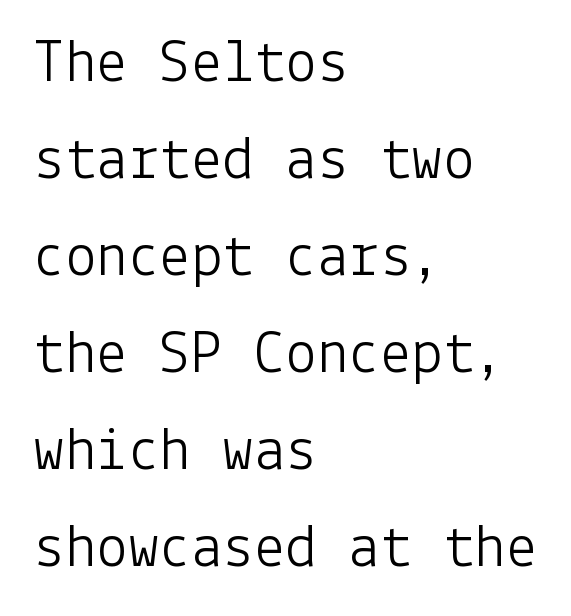
{"serif": "no", "italic": "no", "bold": "no", "weight": "light", "width": "normal", "stroke_contrast": "low", "x_height": "medium", "underline": "no", "align": "left", "line_spacing": "normal", "line_spacing_ratio": 1.54, "letter_spacing": "normal", "letter_spacing_em": 0.0, "glyph_px": 63}
